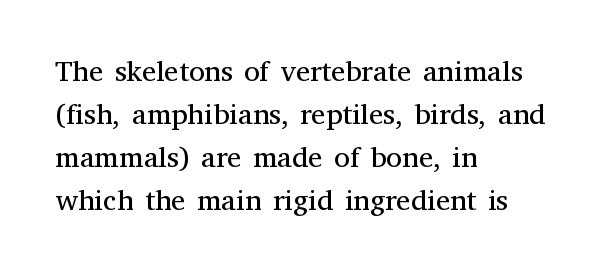
Tracking here is standard; glyphs follow each other at the usual distance. Italic: no, the glyphs are upright roman. Vertically, the passage feels balanced, rows spaced as you'd expect. The passage shown is not underscored anywhere. Unlike a clean sans, this face finishes its strokes with serifs. Proportional: the letters do not fall into vertical columns.
